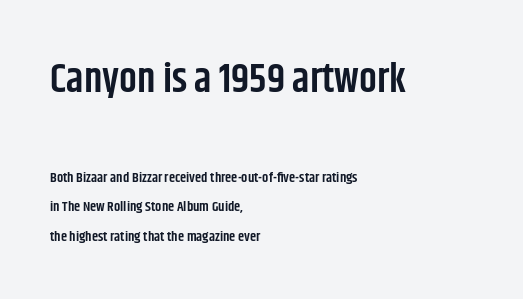
Is there much room between lines? Yes — plenty of vertical air separates them. This sample is left-justified, so line endings fall wherever the words run out. Just letters on the line, the space beneath them empty. Visually, the top section dominates because its glyphs are scaled up. Compared with an ordinary text face, these strokes are moderately heavier — a semibold.
